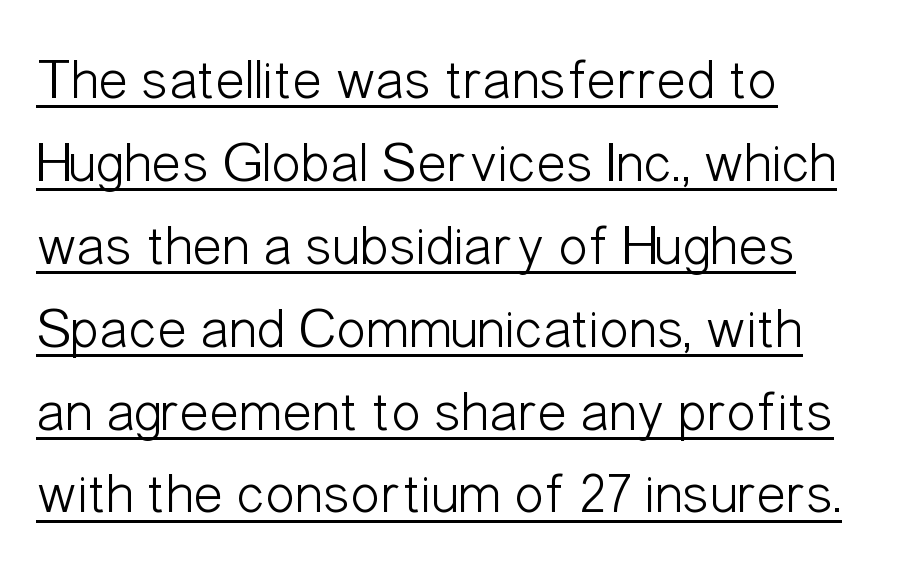
The image shows 56 px light, condensed sans-serif type, upright; set left-aligned, normal line spacing (1.48x), normal letter spacing, underlined; low stroke contrast and a medium x-height.
